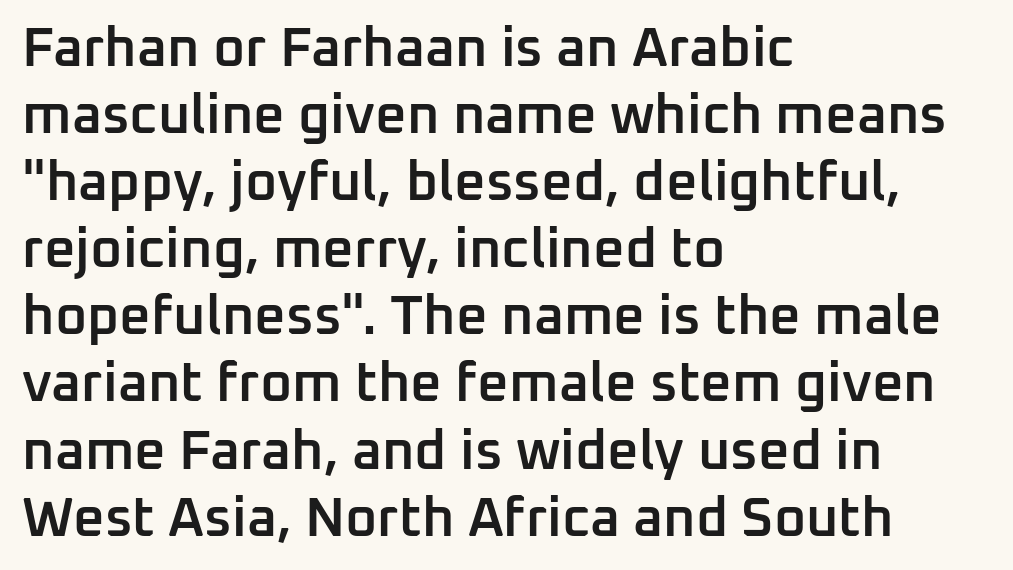
Honestly, the letter spacing is just normal — you wouldn't notice it. Vertical strokes here are truly vertical. On the weight axis this lands at semibold, roughly 600. Looks like regular typesetting: each glyph gets only the width it needs. Beneath every word, the page is bare. What kind of face is this? One without serifs — a sans.
